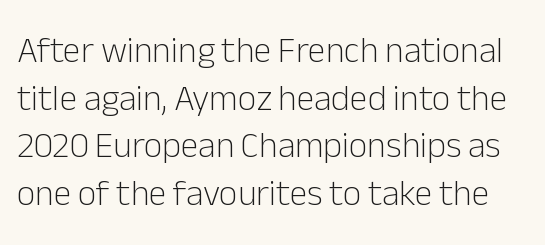
{"serif": "no", "italic": "no", "bold": "no", "weight": "light", "width": "normal", "stroke_contrast": "low", "x_height": "medium", "monospaced": "no", "underline": "no", "line_spacing": "normal", "line_spacing_ratio": 1.32, "letter_spacing": "normal", "letter_spacing_em": 0.0, "glyph_px": 36}
